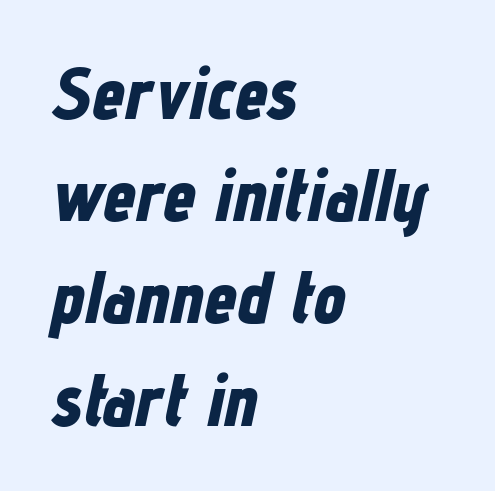
{"italic": "yes", "lean": "right", "slant_degrees": 12, "bold": "yes", "weight": "bold", "width": "condensed", "stroke_contrast": "low", "x_height": "medium", "monospaced": "no", "underline": "no", "align": "left", "line_spacing": "normal", "line_spacing_ratio": 1.4, "letter_spacing": "normal", "letter_spacing_em": 0.0, "glyph_px": 73}
